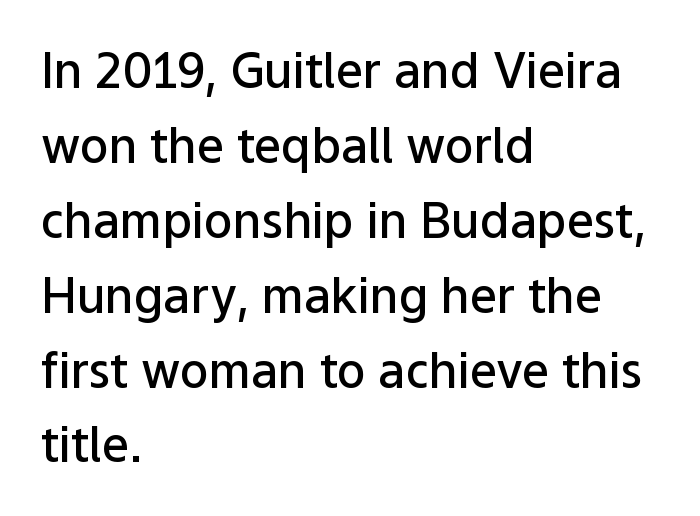
{"serif": "no", "italic": "no", "bold": "semi", "weight": "semibold", "width": "normal", "stroke_contrast": "low", "x_height": "medium", "monospaced": "no", "underline": "no", "align": "left", "line_spacing": "normal", "line_spacing_ratio": 1.56, "letter_spacing": "normal", "letter_spacing_em": 0.0, "glyph_px": 48}
